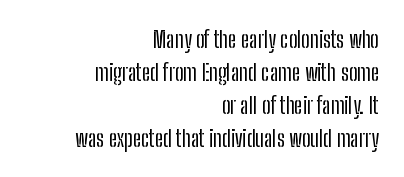
Q: Is the text italic (slanted)? A: No, it is upright.
Q: Is the text underlined? A: No.
Q: How is the paragraph aligned? A: Right-aligned.
Q: Is the spacing between letters normal or unusually wide? A: Normal.
Q: Is the spacing between lines tight, normal or loose? A: Normal.
